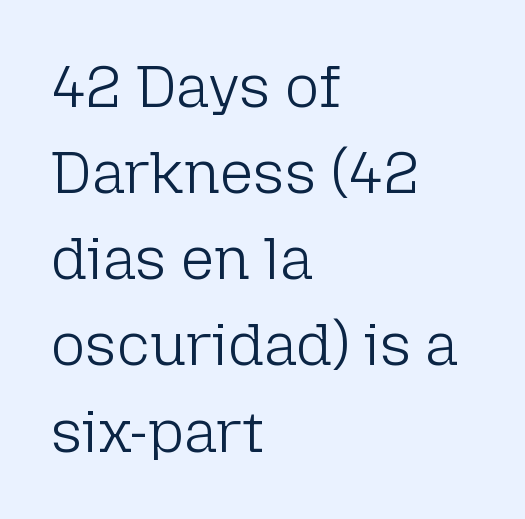
{"serif": "no", "italic": "no", "bold": "no", "weight": "light", "width": "normal", "stroke_contrast": "low", "x_height": "medium", "monospaced": "no", "underline": "no", "align": "left", "line_spacing": "normal", "line_spacing_ratio": 1.46, "letter_spacing": "normal", "letter_spacing_em": 0.0, "glyph_px": 59}
